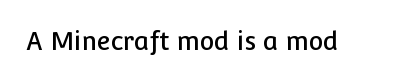
If you drew a line through each stem, it would be perfectly vertical. Characters follow at the spacing the type designer built in. The words here are not underlined.
